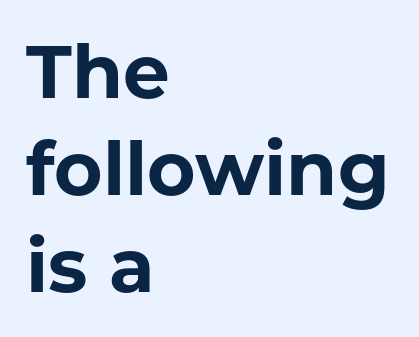
{"serif": "no", "italic": "no", "bold": "yes", "weight": "bold", "width": "normal", "stroke_contrast": "low", "x_height": "medium", "monospaced": "no", "underline": "no", "align": "left", "line_spacing": "normal", "line_spacing_ratio": 1.31, "letter_spacing": "normal", "letter_spacing_em": 0.0, "glyph_px": 74}
